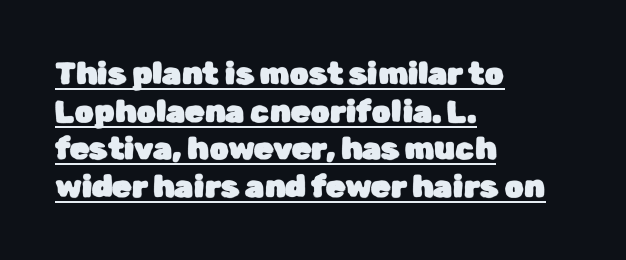
Q: Is the text italic (slanted)? A: No, it is upright.
Q: Is the typeface a serif or a sans-serif typeface? A: Sans-serif.
Q: Is the text underlined? A: Yes.
Q: How is the paragraph aligned? A: Left-aligned.
Q: Is the spacing between letters normal or unusually wide? A: Normal.
Q: Width (condensed, normal, or wide)? A: Normal.
Q: Stroke contrast? A: Low.
Q: x-height? A: Medium.
Q: Monospaced? A: No.
